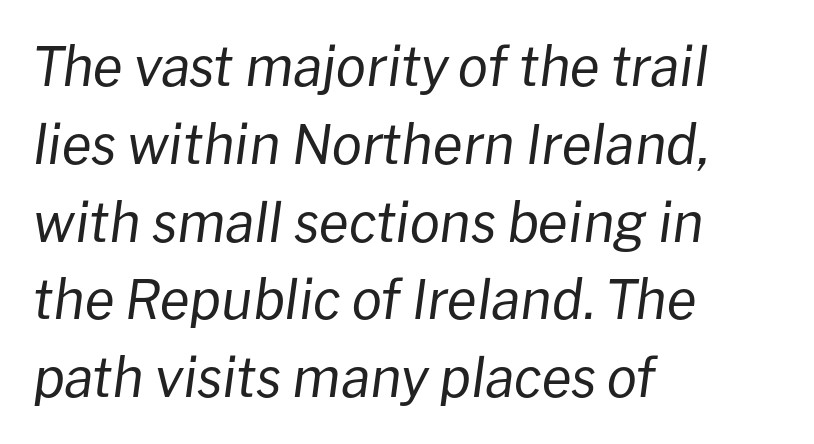
Q: Is the text bold? A: No.
Q: Is the text italic (slanted)? A: Yes, it leans right by about 8 degrees.
Q: Is the text underlined? A: No.
Q: How is the paragraph aligned? A: Left-aligned.
Q: Is the spacing between letters normal or unusually wide? A: Normal.
Q: Is the spacing between lines tight, normal or loose? A: Normal.
Q: Width (condensed, normal, or wide)? A: Normal.
Q: Stroke contrast? A: Low.
Q: x-height? A: Medium.
Q: Monospaced? A: No.
